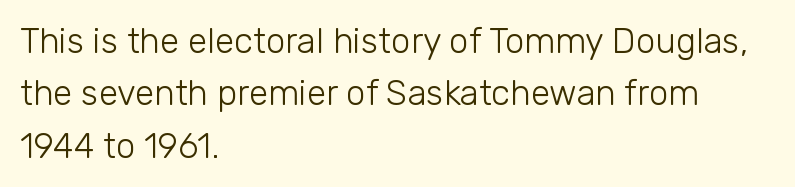
{"serif": "no", "italic": "no", "bold": "no", "weight": "light", "width": "normal", "stroke_contrast": "low", "x_height": "medium", "monospaced": "no", "underline": "no", "align": "left", "line_spacing": "normal", "line_spacing_ratio": 1.5, "letter_spacing": "normal", "letter_spacing_em": 0.0, "glyph_px": 35}
